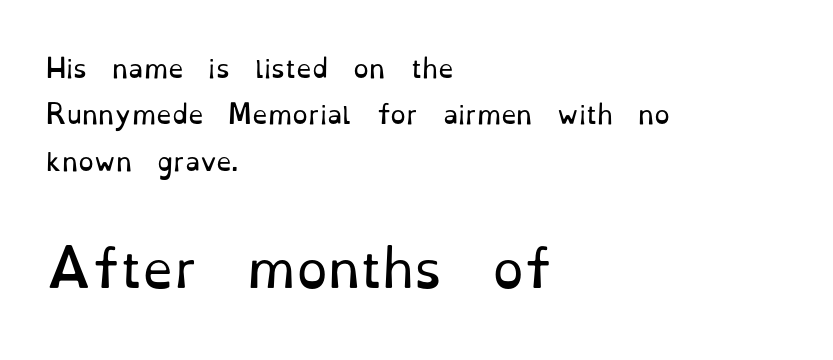
The image shows 50 px regular-weight type, upright; set left-aligned, line spacing 1.86x, normal letter spacing, not underlined; the second (bottom) block is 2.0x larger; low stroke contrast and a small x-height.
